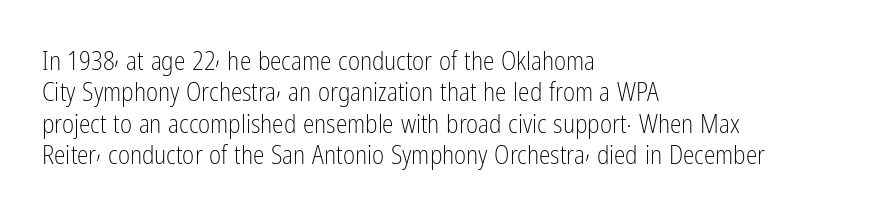
Q: Is the text bold? A: No.
Q: Is the text italic (slanted)? A: No, it is upright.
Q: Is the text underlined? A: No.
Q: How is the paragraph aligned? A: Left-aligned.
Q: Is the spacing between letters normal or unusually wide? A: Normal.
